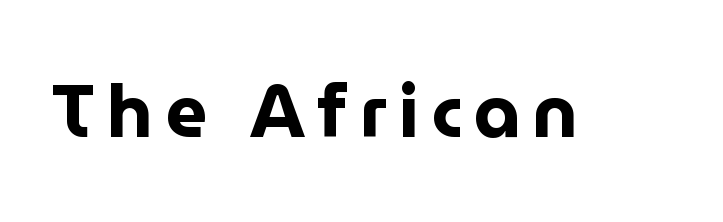
The image shows 74 px bold sans-serif type, upright; set not underlined; low stroke contrast and a medium x-height.
